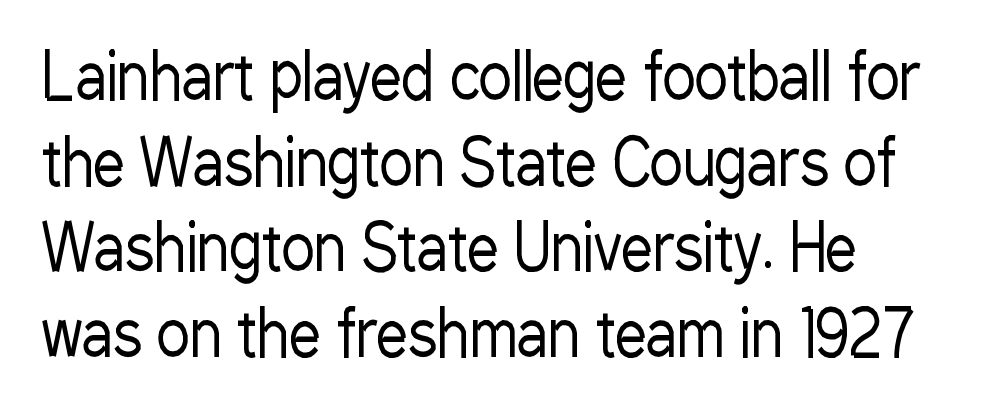
{"serif": "no", "italic": "no", "bold": "no", "weight": "regular", "width": "condensed", "stroke_contrast": "low", "x_height": "medium", "monospaced": "no", "underline": "no", "align": "left", "line_spacing": "normal", "line_spacing_ratio": 1.36, "letter_spacing": "normal", "letter_spacing_em": 0.0, "glyph_px": 63}
